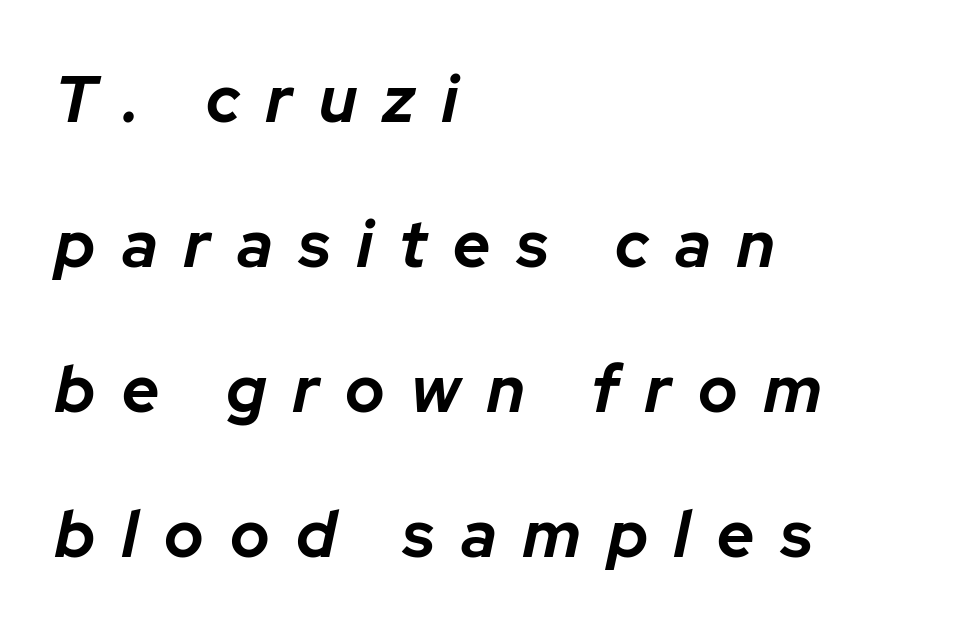
{"italic": "yes", "lean": "right", "slant_degrees": 12, "bold": "yes", "weight": "bold", "width": "normal", "stroke_contrast": "low", "x_height": "medium", "monospaced": "no", "underline": "no", "align": "left", "line_spacing": "loose", "line_spacing_ratio": 2.23, "letter_spacing": "wide", "letter_spacing_em": 0.41, "glyph_px": 65}
